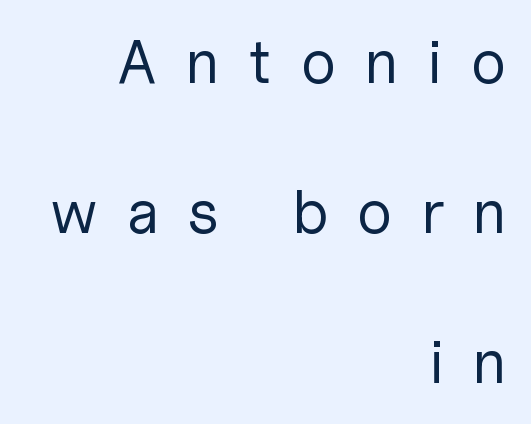
{"serif": "no", "italic": "no", "bold": "no", "weight": "regular", "width": "normal", "stroke_contrast": "low", "x_height": "medium", "monospaced": "no", "underline": "no", "align": "right", "line_spacing": "loose", "line_spacing_ratio": 2.42, "letter_spacing": "wide", "letter_spacing_em": 0.45, "glyph_px": 62}
